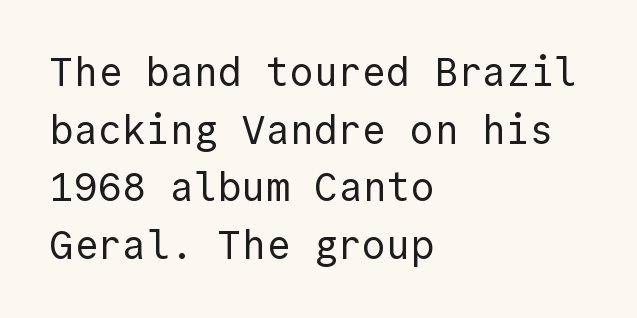
The image shows 40 px regular-weight sans-serif type, upright, monospaced; set left-aligned, normal line spacing (1.44x), normal letter spacing, not underlined; a medium x-height.
